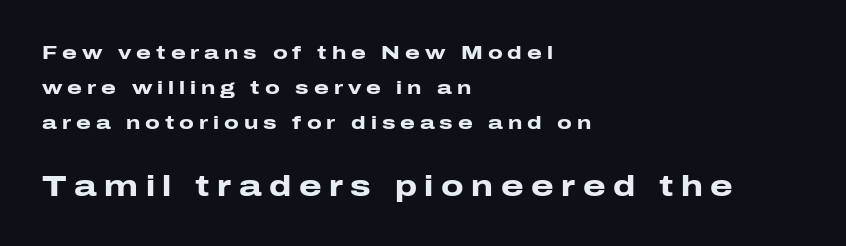
Q: Is the text bold? A: Yes.
Q: Is the text italic (slanted)? A: No, it is upright.
Q: Is the typeface a serif or a sans-serif typeface? A: Sans-serif.
Q: Is the text underlined? A: No.
Q: How is the paragraph aligned? A: Left-aligned.
Q: Is the spacing between letters normal or unusually wide? A: Unusually wide.
Q: Which block of text is set in a larger size, the first (top) or the second (bottom)? A: The second (bottom) one.
Q: Width (condensed, normal, or wide)? A: Wide.
Q: Stroke contrast? A: Low.
Q: x-height? A: Medium.
Q: Monospaced? A: No.
